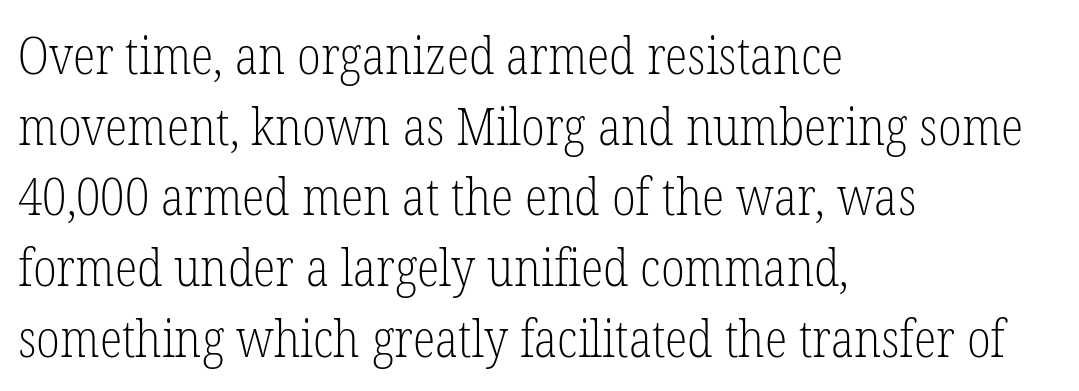
{"serif": "yes", "italic": "no", "bold": "no", "weight": "light", "width": "condensed", "stroke_contrast": "low", "x_height": "medium", "monospaced": "no", "underline": "no", "align": "left", "line_spacing": "normal", "line_spacing_ratio": 1.36, "letter_spacing": "normal", "letter_spacing_em": 0.0, "glyph_px": 52}
